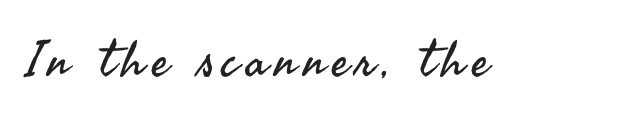
Q: Is the text bold? A: No.
Q: Is the text italic (slanted)? A: Yes.
Q: Is the typeface a serif or a sans-serif typeface? A: Sans-serif.
Q: Is the text underlined? A: No.
Q: Width (condensed, normal, or wide)? A: Normal.
Q: Stroke contrast? A: Medium.
Q: x-height? A: Small.
Q: Monospaced? A: No.
